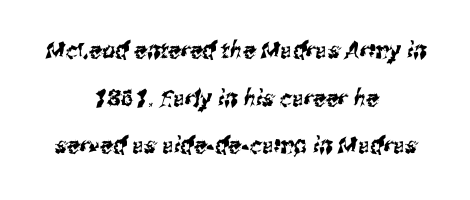
{"underline": "no", "align": "center", "line_spacing": "loose", "line_spacing_ratio": 2.07, "letter_spacing": "normal", "letter_spacing_em": 0.0, "glyph_px": 23}
